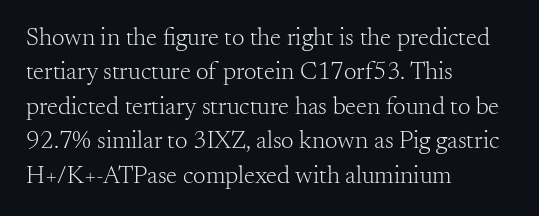
Q: Is the text bold? A: No.
Q: Is the text italic (slanted)? A: No, it is upright.
Q: Is the text underlined? A: No.
Q: How is the paragraph aligned? A: Left-aligned.
Q: Is the spacing between letters normal or unusually wide? A: Normal.
Q: Is the spacing between lines tight, normal or loose? A: Normal.
